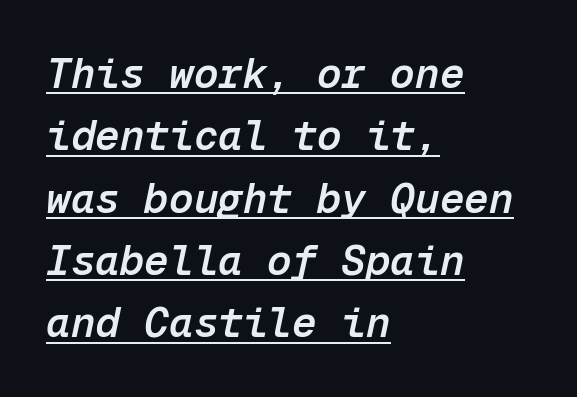
These characters rest on top of a visible drawn line. A typesetter would call this zero additional tracking. Horizontal bands of white between lines are of average thickness. Characters are canted at an angle relative to the baseline's perpendicular. Note the uniform advance width — an 'i' takes as much space as an 'm'.
